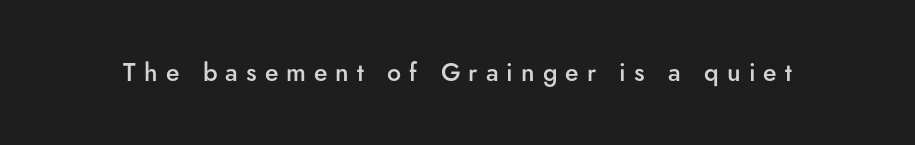
Q: Is the text bold? A: Semi-bold.
Q: Is the text italic (slanted)? A: No, it is upright.
Q: Is the text underlined? A: No.
Q: Is the spacing between letters normal or unusually wide? A: Unusually wide.
